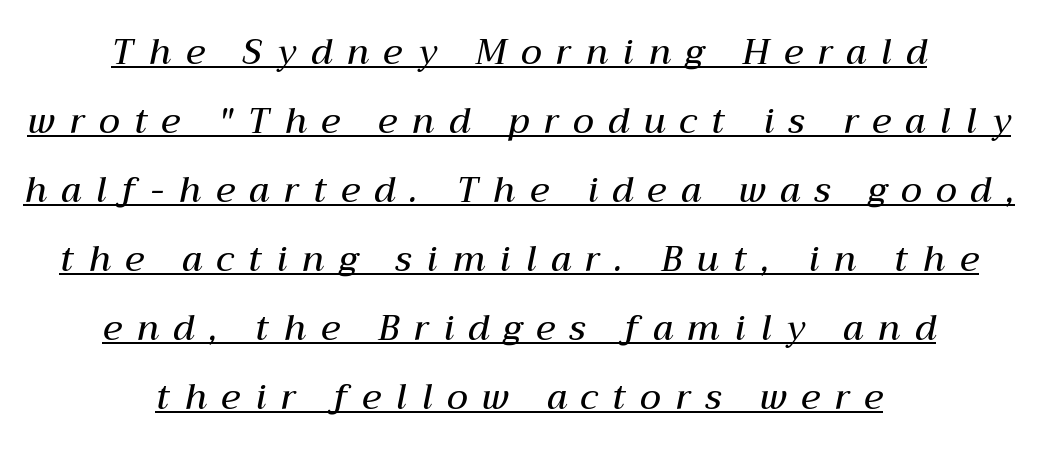
{"italic": "yes", "lean": "right", "slant_degrees": 12, "bold": "semi", "weight": "semibold", "width": "normal", "stroke_contrast": "medium", "x_height": "medium", "monospaced": "no", "underline": "yes", "align": "center", "line_spacing": "loose", "line_spacing_ratio": 1.97, "letter_spacing": "wide", "letter_spacing_em": 0.42, "glyph_px": 35}
